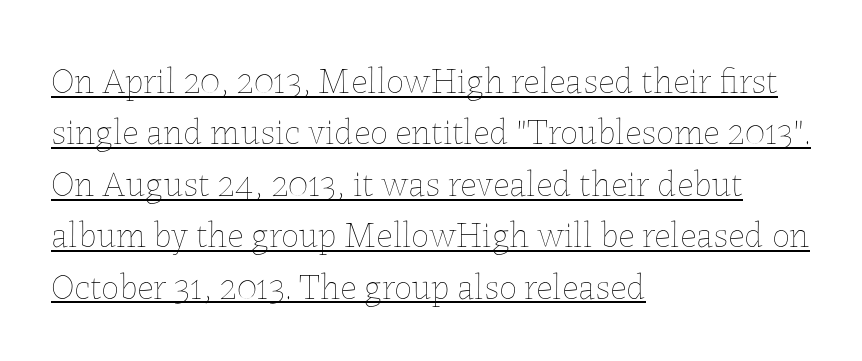
{"italic": "no", "bold": "no", "weight": "thin", "width": "normal", "stroke_contrast": "low", "x_height": "medium", "monospaced": "no", "underline": "yes", "align": "left", "line_spacing": "normal", "line_spacing_ratio": 1.43, "letter_spacing": "normal", "letter_spacing_em": 0.0, "glyph_px": 36}
